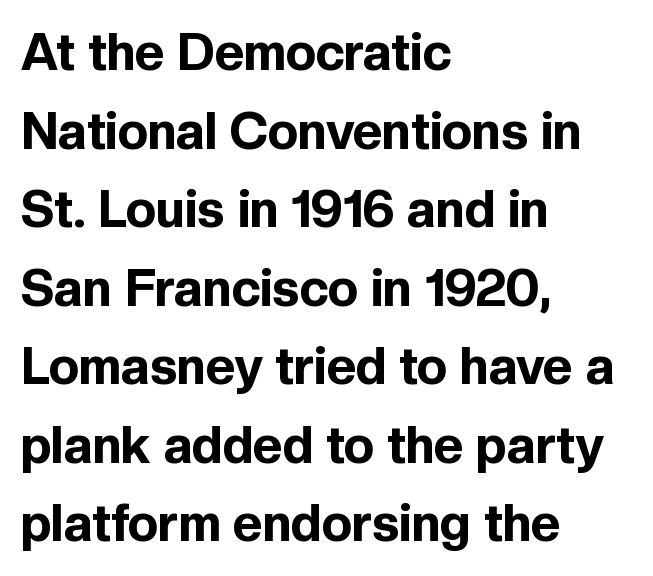
Q: Is the text bold? A: Yes.
Q: Is the text italic (slanted)? A: No, it is upright.
Q: Is the typeface a serif or a sans-serif typeface? A: Sans-serif.
Q: Is the text underlined? A: No.
Q: How is the paragraph aligned? A: Left-aligned.
Q: Is the spacing between letters normal or unusually wide? A: Normal.
Q: Is the spacing between lines tight, normal or loose? A: Normal.
Q: Width (condensed, normal, or wide)? A: Normal.
Q: x-height? A: Medium.
Q: Monospaced? A: No.
